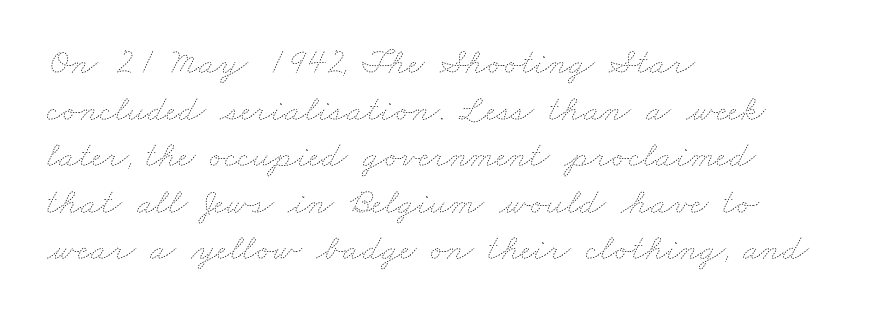
Q: Is the text bold? A: No.
Q: Is the text underlined? A: No.
Q: How is the paragraph aligned? A: Left-aligned.
Q: Is the spacing between letters normal or unusually wide? A: Normal.
Q: Is the spacing between lines tight, normal or loose? A: Normal.
Q: Width (condensed, normal, or wide)? A: Wide.
Q: Stroke contrast? A: Low.
Q: x-height? A: Small.
Q: Monospaced? A: No.
